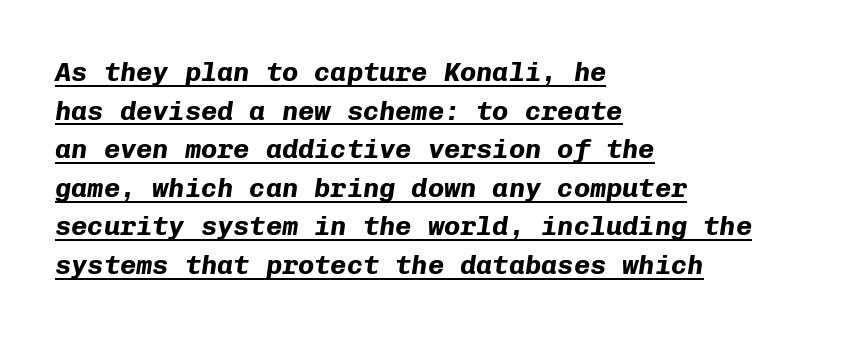
The image shows 27 px bold type, italic (leaning right); set left-aligned, normal line spacing (1.43x), normal letter spacing, underlined.
